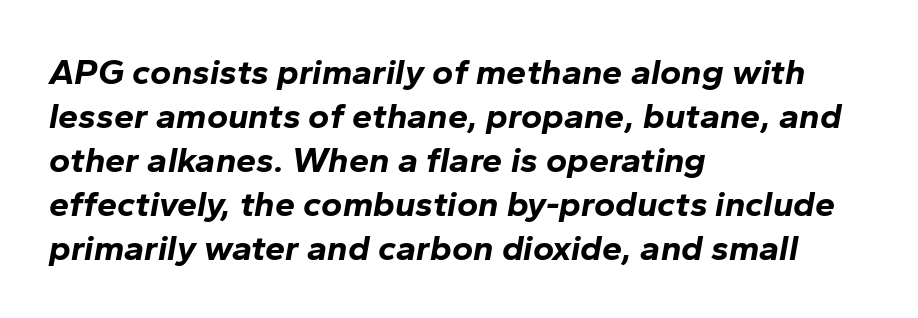
Underline: absent. Does the lettering tilt? It does — this is italic. Look at the tracking — it's just the regular setting, nothing added. Each letter keeps its own natural width here, so spacing adapts to shape. Heavy, bold letterforms.
